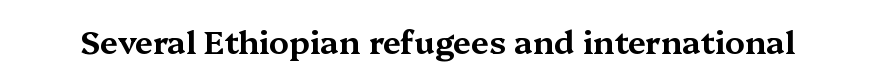
You can tell from the footed stems that serif type was used. The letters sit at their default tracking, neither squeezed nor spread. You could not count columns in this text — the font is proportionally spaced. Letters rest on an invisible, unmarked baseline. Italic: no, the glyphs are upright roman.
